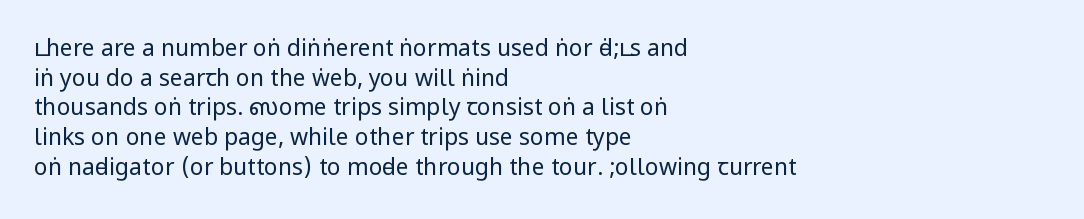
Q: Is the text bold? A: No.
Q: Is the text italic (slanted)? A: No, it is upright.
Q: Is the text underlined? A: No.
Q: How is the paragraph aligned? A: Left-aligned.
Q: Is the spacing between letters normal or unusually wide? A: Normal.
Q: Is the spacing between lines tight, normal or loose? A: Normal.
